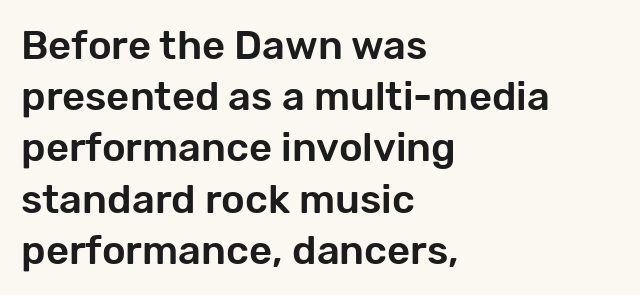
Whoever set this chose a conventional vertical rhythm. To sum up the face: it is a sans, with no serifs. The passage is arranged the way most books set body copy — flush left. Italic: no, the glyphs are upright roman. The rendering uses natural spacing where letterforms have individual widths. Compared with typical body copy, the letter spacing here is the same.
